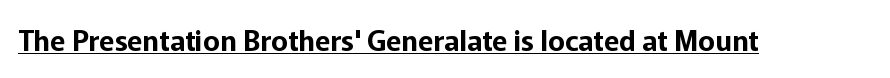
Q: Is the text italic (slanted)? A: No, it is upright.
Q: Is the typeface a serif or a sans-serif typeface? A: Sans-serif.
Q: Is the text underlined? A: Yes.
Q: Is the spacing between letters normal or unusually wide? A: Normal.
Q: Width (condensed, normal, or wide)? A: Normal.
Q: Stroke contrast? A: Low.
Q: x-height? A: Medium.
Q: Monospaced? A: No.
